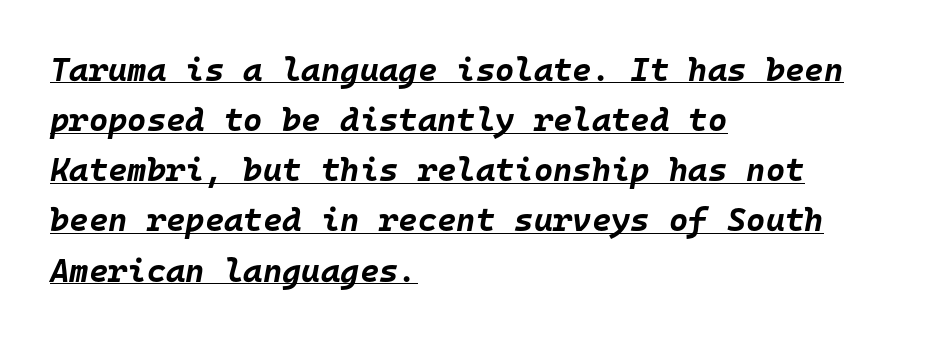
{"italic": "yes", "lean": "right", "slant_degrees": 10, "bold": "yes", "weight": "bold", "width": "normal", "stroke_contrast": "low", "x_height": "large", "monospaced": "yes", "underline": "yes", "align": "left", "line_spacing": "normal", "line_spacing_ratio": 1.52, "letter_spacing": "normal", "letter_spacing_em": 0.0, "glyph_px": 33}
